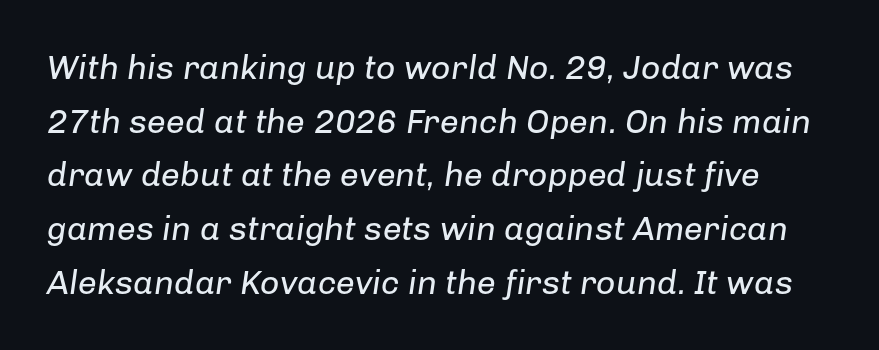
{"italic": "yes", "lean": "right", "slant_degrees": 8, "bold": "no", "weight": "regular", "width": "normal", "stroke_contrast": "low", "x_height": "medium", "monospaced": "no", "underline": "no", "line_spacing": "normal", "line_spacing_ratio": 1.58, "letter_spacing": "normal", "letter_spacing_em": 0.0, "glyph_px": 34}
